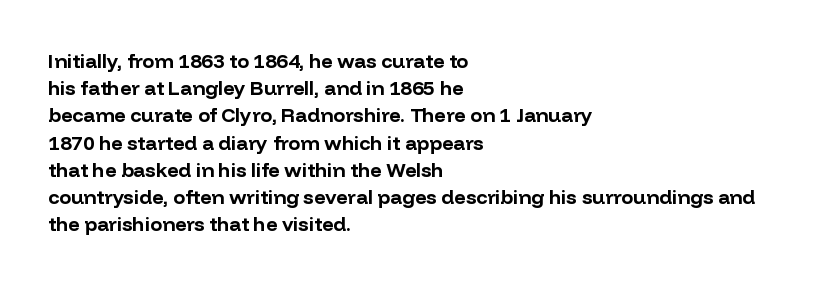
{"italic": "no", "bold": "yes", "underline": "no", "align": "left", "line_spacing": "normal", "line_spacing_ratio": 1.36, "letter_spacing": "normal", "letter_spacing_em": 0.0, "glyph_px": 20}
